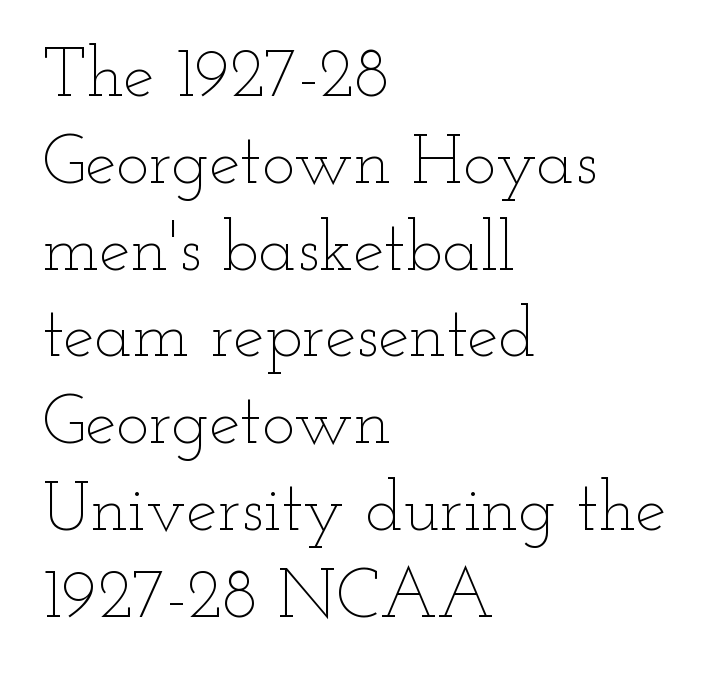
Q: Is the text bold? A: No.
Q: Is the text italic (slanted)? A: No, it is upright.
Q: Is the text underlined? A: No.
Q: How is the paragraph aligned? A: Left-aligned.
Q: Is the spacing between letters normal or unusually wide? A: Normal.
Q: Width (condensed, normal, or wide)? A: Wide.
Q: Stroke contrast? A: Low.
Q: x-height? A: Small.
Q: Monospaced? A: No.
